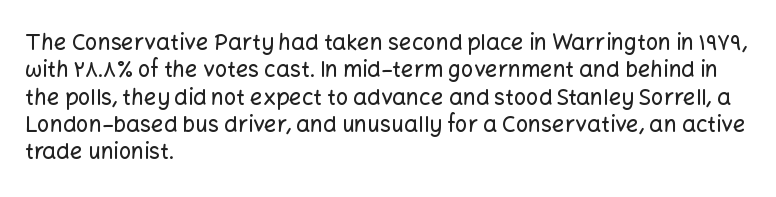
The image shows 22 px text type, upright; set left-aligned, line spacing 1.24x, normal letter spacing, not underlined.
